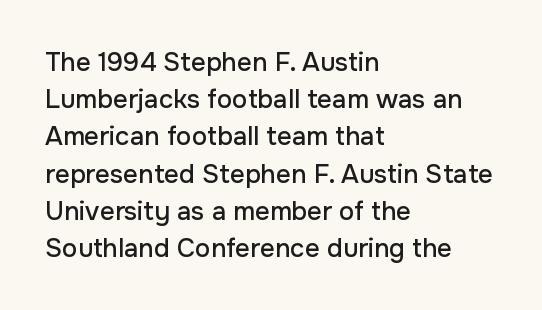
{"italic": "no", "underline": "no", "align": "left", "line_spacing": "normal", "line_spacing_ratio": 1.43, "letter_spacing": "normal", "letter_spacing_em": 0.0, "glyph_px": 26}
